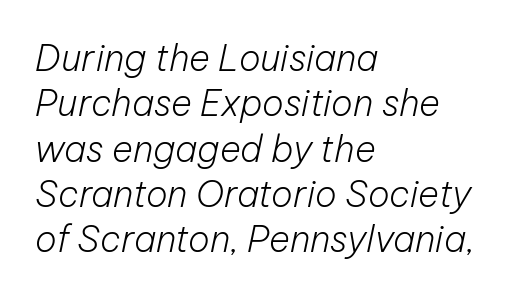
The image shows 36 px light type, italic (leaning right); set left-aligned, normal line spacing (1.26x), normal letter spacing, not underlined; low stroke contrast and a medium x-height.
